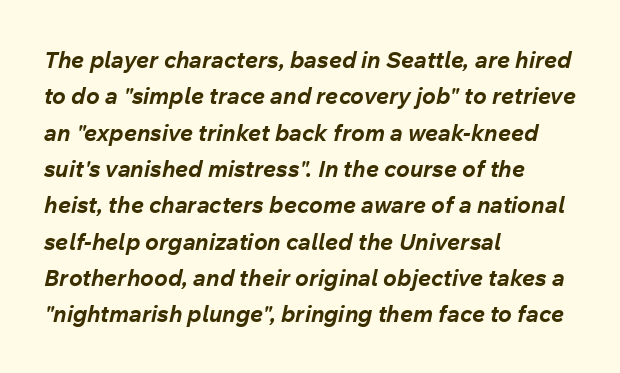
{"italic": "yes", "lean": "right", "slant_degrees": 12, "bold": "yes", "underline": "no", "align": "left", "line_spacing": "normal", "line_spacing_ratio": 1.58, "letter_spacing": "normal", "letter_spacing_em": 0.0, "glyph_px": 23}
